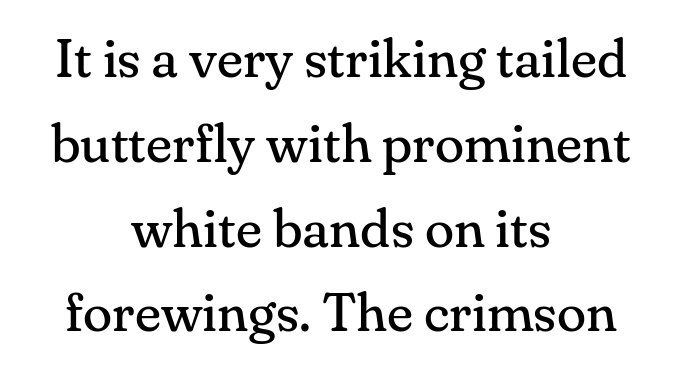
Q: Is the text bold? A: No.
Q: Is the text italic (slanted)? A: No, it is upright.
Q: Is the typeface a serif or a sans-serif typeface? A: Serif.
Q: Is the text underlined? A: No.
Q: How is the paragraph aligned? A: Centered.
Q: Is the spacing between letters normal or unusually wide? A: Normal.
Q: Is the spacing between lines tight, normal or loose? A: Normal.
Q: Width (condensed, normal, or wide)? A: Normal.
Q: Stroke contrast? A: Medium.
Q: x-height? A: Small.
Q: Monospaced? A: No.
